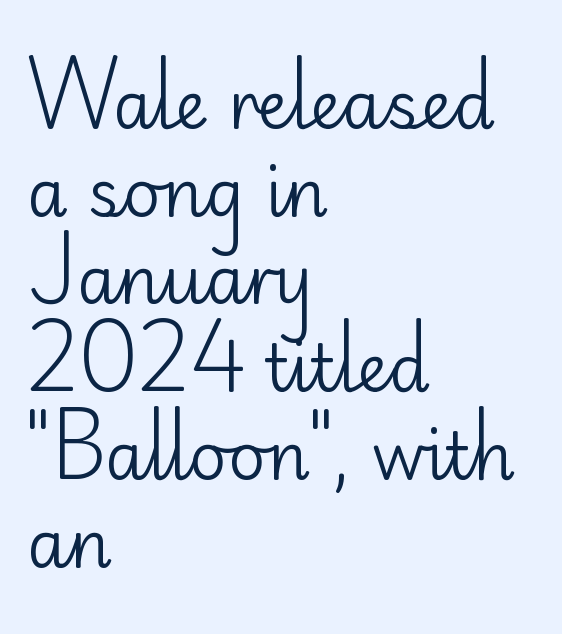
The image shows 65 px regular-weight sans-serif type, upright; set left-aligned, normal line spacing (1.35x), normal letter spacing, not underlined; low stroke contrast and a small x-height.
